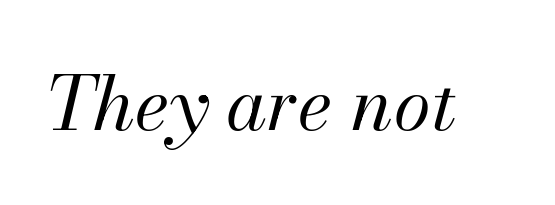
The axis of the letterforms is tilted away from vertical. No heavy texture on the line: the type isn't bold. Check under the words: just untouched page. Nobody touched the tracking dial on this one. Varying glyph widths throughout — classic text-font behaviour.
